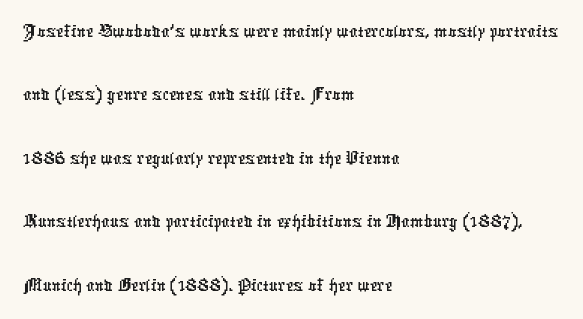
Q: Is the typeface a serif or a sans-serif typeface? A: Sans-serif.
Q: Is the text underlined? A: No.
Q: How is the paragraph aligned? A: Left-aligned.
Q: Is the spacing between letters normal or unusually wide? A: Normal.
Q: Is the spacing between lines tight, normal or loose? A: Normal.
Q: Width (condensed, normal, or wide)? A: Condensed.
Q: Stroke contrast? A: Low.
Q: x-height? A: Medium.
Q: Monospaced? A: No.
